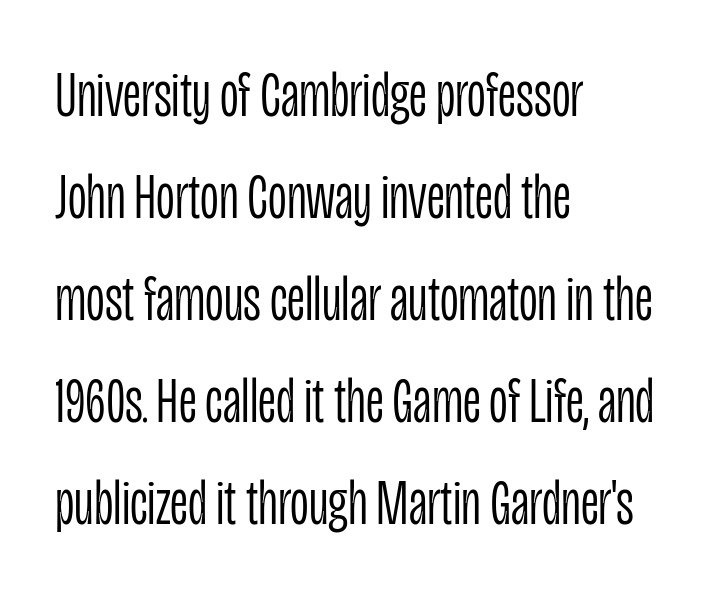
Q: Is the text bold? A: No.
Q: Is the text italic (slanted)? A: No, it is upright.
Q: Is the typeface a serif or a sans-serif typeface? A: Sans-serif.
Q: Is the text underlined? A: No.
Q: How is the paragraph aligned? A: Left-aligned.
Q: Is the spacing between letters normal or unusually wide? A: Normal.
Q: Is the spacing between lines tight, normal or loose? A: Normal.
Q: Width (condensed, normal, or wide)? A: Condensed.
Q: Stroke contrast? A: Low.
Q: x-height? A: Large.
Q: Monospaced? A: No.
